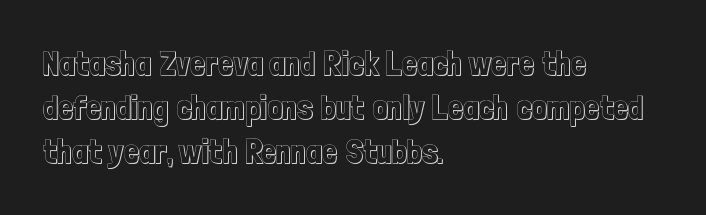
The image shows 33 px condensed type, upright; set left-aligned, normal line spacing (1.34x), normal letter spacing, not underlined; a medium x-height.
